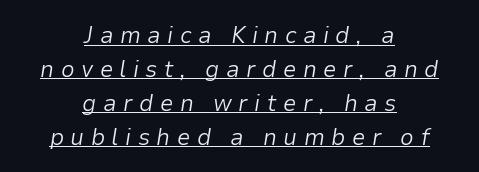
{"italic": "yes", "lean": "right", "slant_degrees": 9, "bold": "no", "underline": "yes", "align": "center", "line_spacing": "normal", "line_spacing_ratio": 1.41, "letter_spacing": "wide", "letter_spacing_em": 0.27, "glyph_px": 24}
